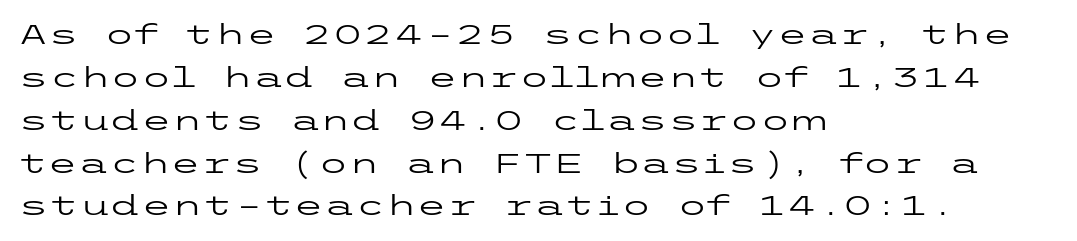
{"serif": "no", "italic": "no", "bold": "no", "weight": "regular", "width": "wide", "stroke_contrast": "low", "x_height": "medium", "underline": "no", "align": "left", "line_spacing": "normal", "line_spacing_ratio": 1.53, "letter_spacing": "normal", "letter_spacing_em": 0.0, "glyph_px": 28}
